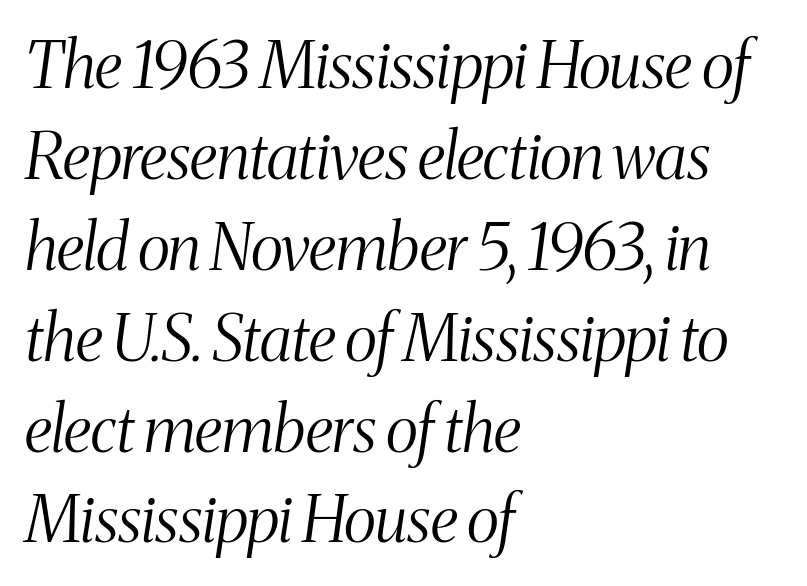
{"serif": "yes", "italic": "yes", "lean": "right", "slant_degrees": 8, "bold": "no", "weight": "light", "width": "condensed", "stroke_contrast": "medium", "x_height": "medium", "monospaced": "no", "underline": "no", "align": "left", "line_spacing": "normal", "line_spacing_ratio": 1.42, "letter_spacing": "normal", "letter_spacing_em": 0.0, "glyph_px": 64}
